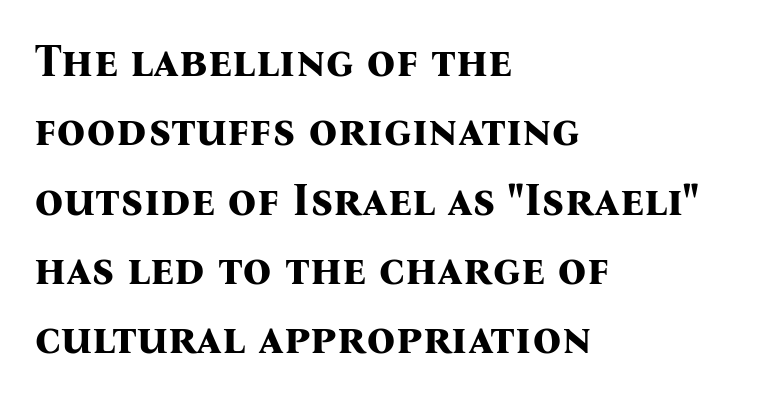
Q: Is the text bold? A: Yes.
Q: Is the text italic (slanted)? A: No, it is upright.
Q: Is the typeface a serif or a sans-serif typeface? A: Serif.
Q: Is the text underlined? A: No.
Q: How is the paragraph aligned? A: Left-aligned.
Q: Is the spacing between letters normal or unusually wide? A: Normal.
Q: Is the spacing between lines tight, normal or loose? A: Normal.
Q: Width (condensed, normal, or wide)? A: Normal.
Q: Stroke contrast? A: Medium.
Q: x-height? A: Medium.
Q: Monospaced? A: No.
